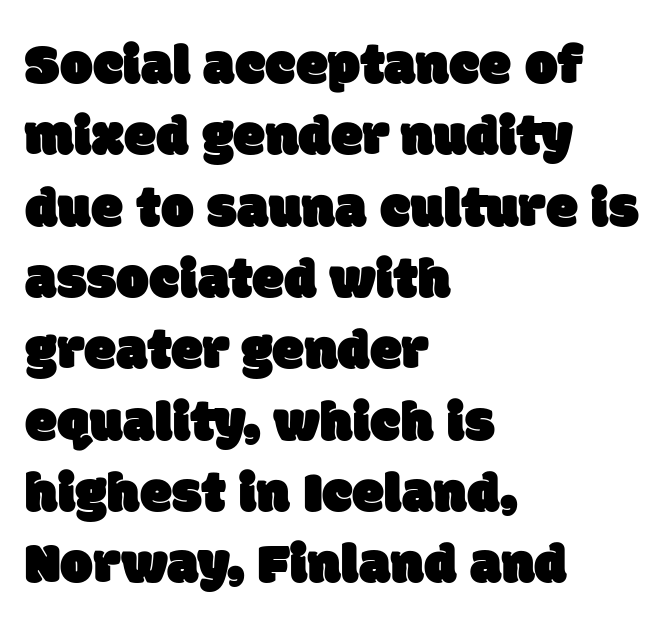
The glyphs in this specimen are sans serif. Caption: multi-line text, flush left, ragged right. Lines of text with bare space underneath. The tracking reads as untouched default to a designer's eye. Is this a fixed-width face? No — the glyphs have proportional, varying widths.
